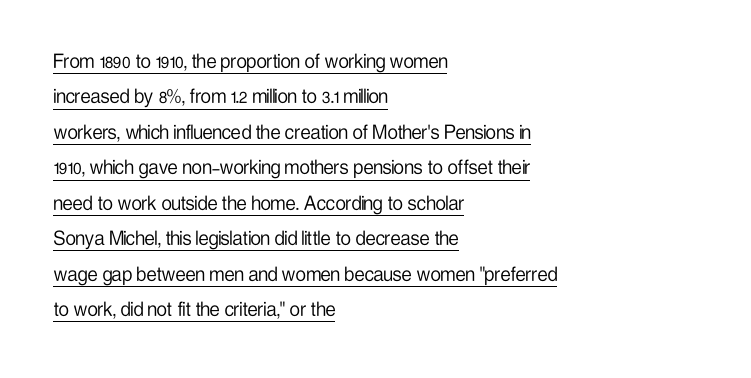
{"italic": "no", "bold": "no", "underline": "yes", "align": "left", "line_spacing": "normal", "line_spacing_ratio": 1.54, "letter_spacing": "normal", "letter_spacing_em": 0.0, "glyph_px": 23}
